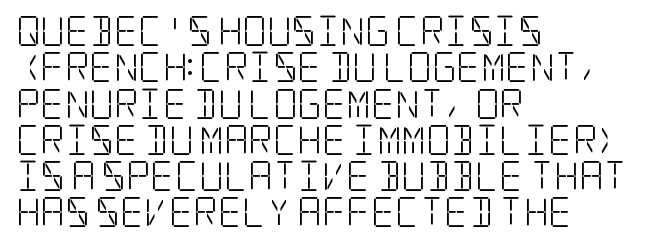
The image shows 30 px light, condensed serif type, upright; set left-aligned, line spacing 1.21x, normal letter spacing, not underlined; low stroke contrast and a large x-height.
